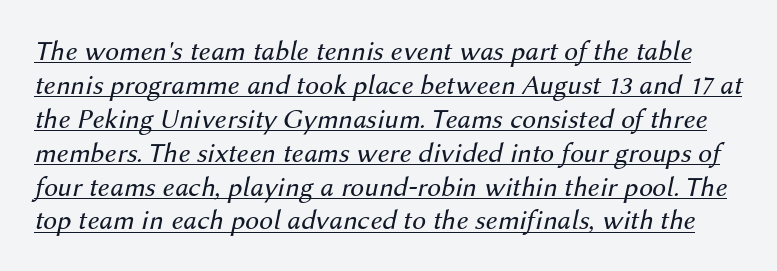
The image shows 28 px regular-weight type, italic (leaning right); set line spacing 1.21x, normal letter spacing, underlined; medium stroke contrast and a medium x-height.
